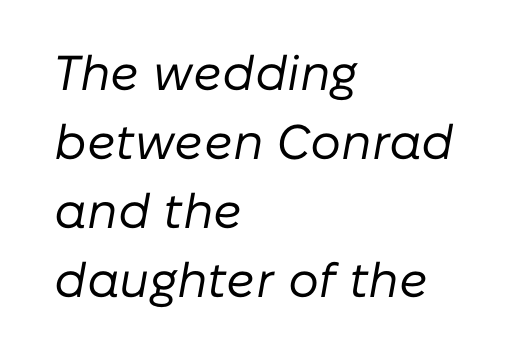
Q: Is the text bold? A: No.
Q: Is the text italic (slanted)? A: Yes, it leans right by about 10 degrees.
Q: Is the text underlined? A: No.
Q: How is the paragraph aligned? A: Left-aligned.
Q: Is the spacing between letters normal or unusually wide? A: Normal.
Q: Is the spacing between lines tight, normal or loose? A: Normal.
Q: Width (condensed, normal, or wide)? A: Normal.
Q: Stroke contrast? A: Low.
Q: x-height? A: Medium.
Q: Monospaced? A: No.
